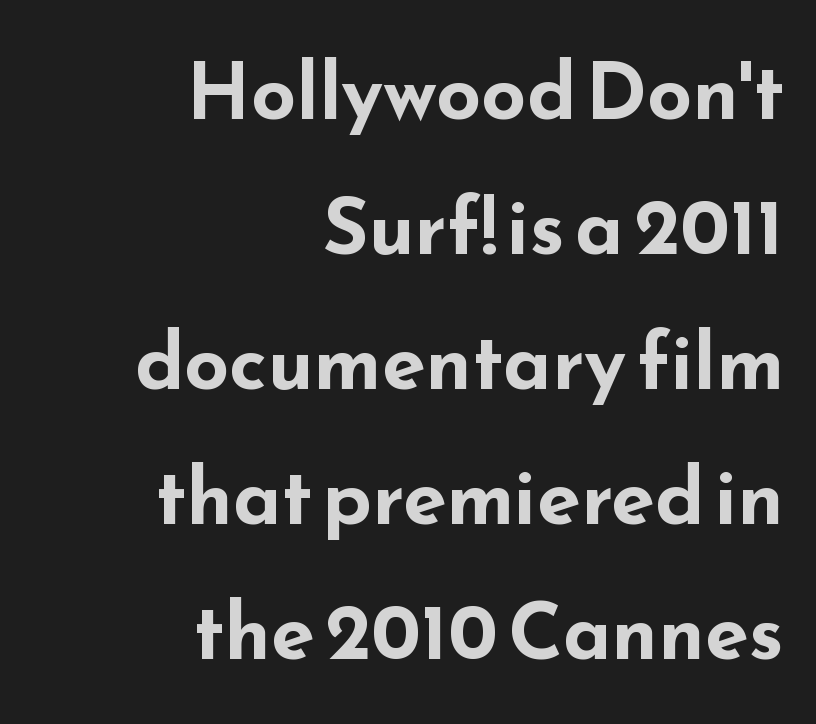
Between one letter and the next there's only the usual sliver of space. Classification — sans serif. These words are printed bold, with thick strokes throughout. A bare baseline throughout the passage. The lettering holds an erect, upright posture throughout.
